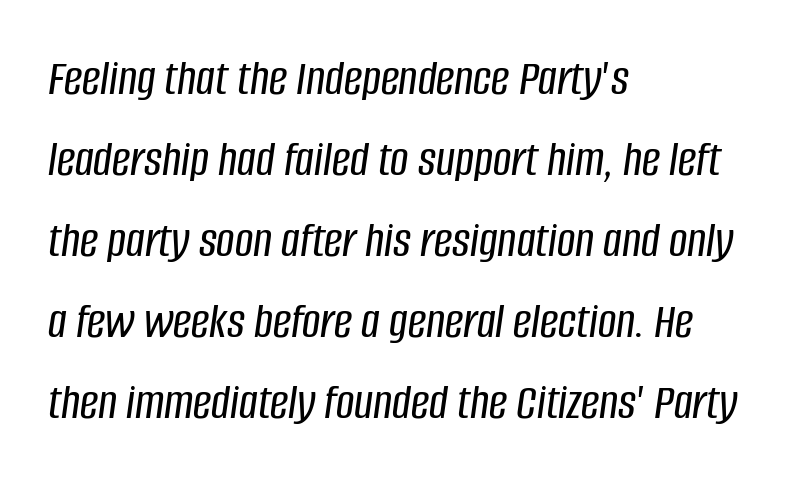
The image shows 51 px condensed type, italic (leaning right); set left-aligned, normal line spacing (1.59x), normal letter spacing, not underlined; low stroke contrast and a large x-height.
